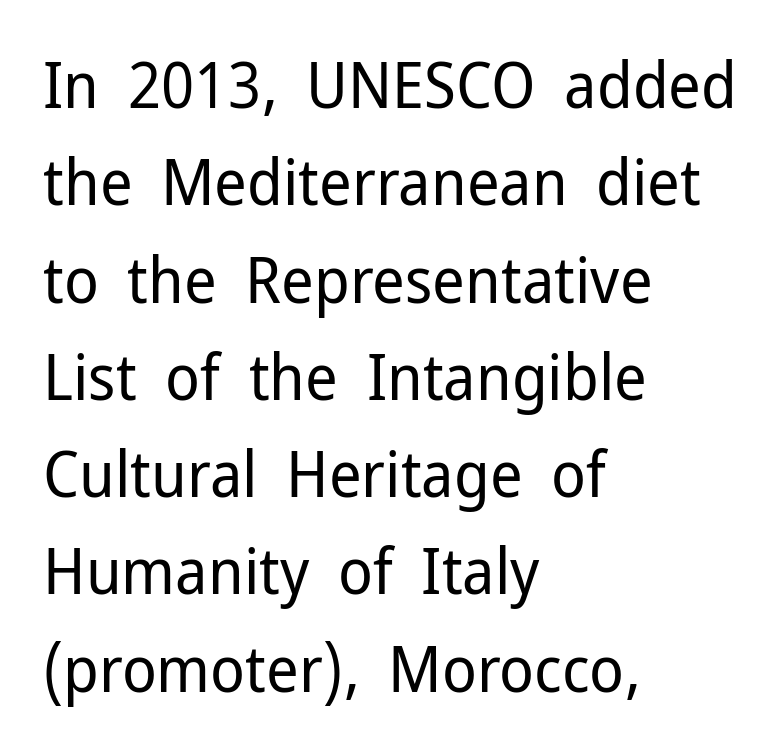
The image shows 64 px regular-weight sans-serif type, upright; set left-aligned, normal line spacing (1.52x), normal letter spacing, not underlined; low stroke contrast and a medium x-height.
